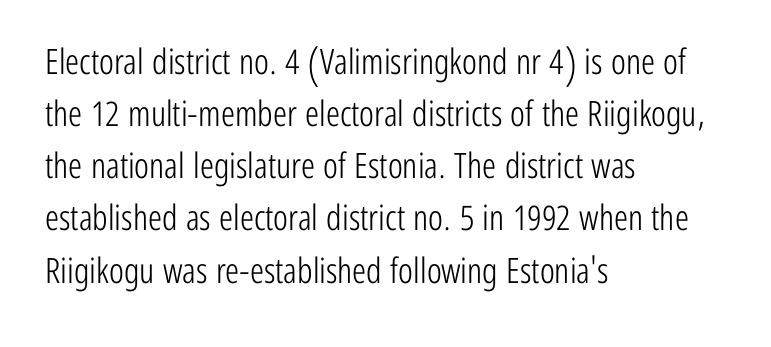
{"serif": "no", "italic": "no", "bold": "no", "weight": "light", "width": "condensed", "stroke_contrast": "low", "x_height": "medium", "monospaced": "no", "underline": "no", "align": "left", "line_spacing": "normal", "line_spacing_ratio": 1.49, "letter_spacing": "normal", "letter_spacing_em": 0.0, "glyph_px": 35}
